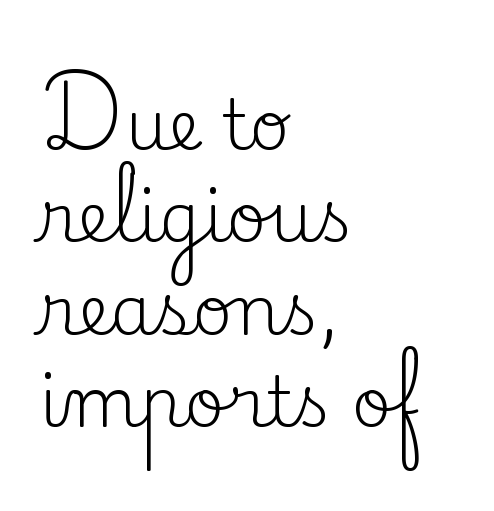
Characters follow at the spacing the type designer built in. Underlining? Definitely not there. Weight: not bold — regular or lighter. Normally led — the rows are evenly, conventionally spaced.
